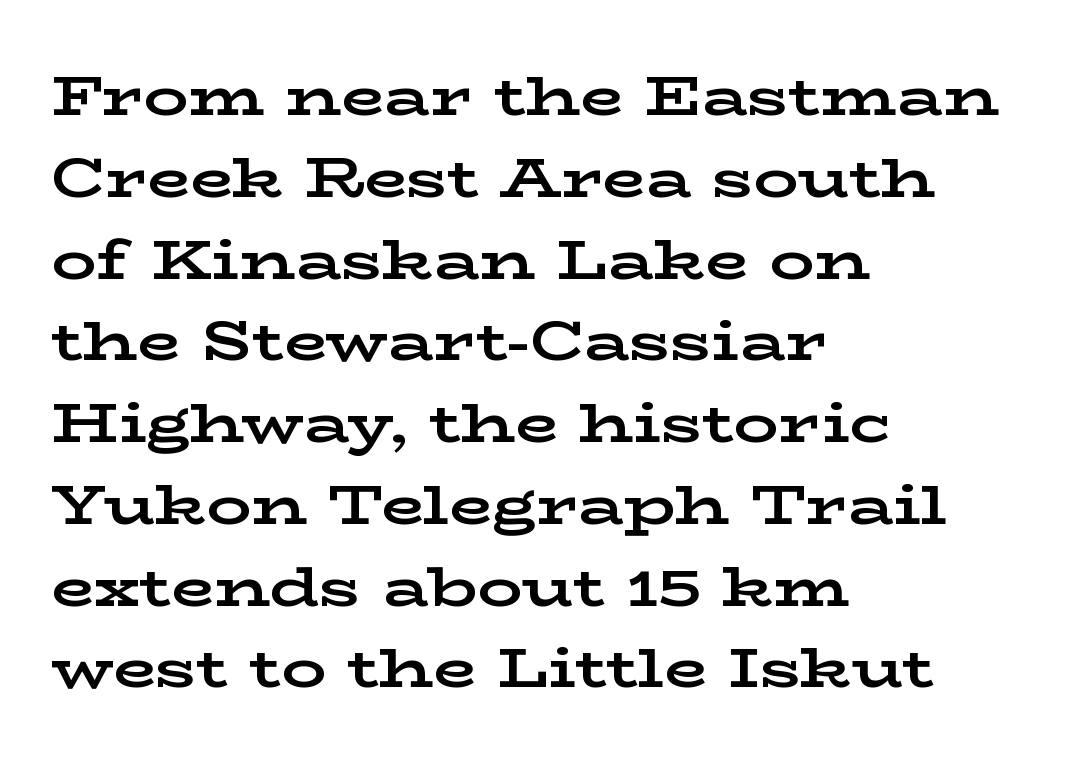
The image shows 56 px bold, wide serif type, upright; set left-aligned, normal line spacing (1.46x), normal letter spacing, not underlined; low stroke contrast and a medium x-height.
